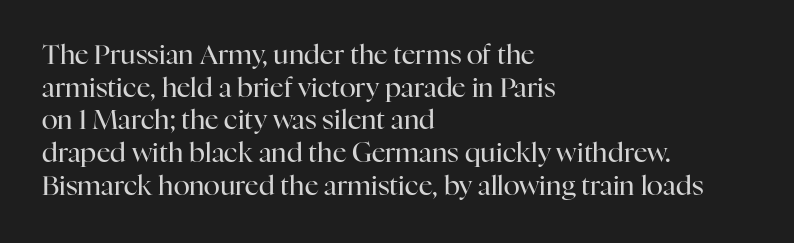
What stands out about the letter spacing? Nothing — it is the standard amount. This is not heavy type; no bold has been used. Just letters on the line, the space beneath them empty. Notice how the stems are strictly vertical — no italics here. This rendering uses left alignment, leaving the right contour irregular.
